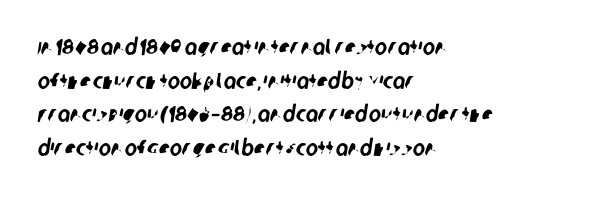
The image shows 23 px text type; set left-aligned, normal line spacing (1.46x), normal letter spacing, not underlined.
